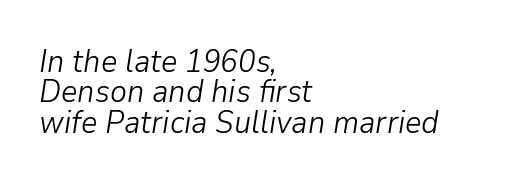
{"italic": "yes", "lean": "right", "slant_degrees": 9, "bold": "no", "weight": "light", "width": "normal", "stroke_contrast": "low", "x_height": "medium", "monospaced": "no", "underline": "no", "align": "left", "line_spacing": "tight", "line_spacing_ratio": 0.95, "letter_spacing": "normal", "letter_spacing_em": 0.0, "glyph_px": 32}
